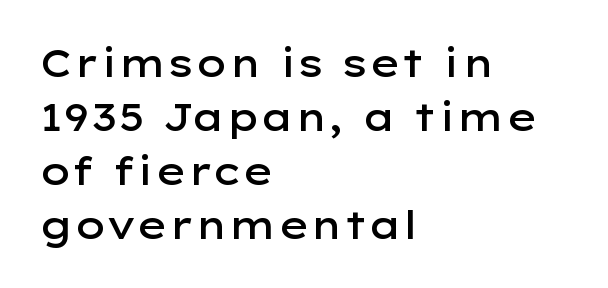
Q: Is the text bold? A: Semi-bold.
Q: Is the text italic (slanted)? A: No, it is upright.
Q: Is the typeface a serif or a sans-serif typeface? A: Sans-serif.
Q: Is the text underlined? A: No.
Q: How is the paragraph aligned? A: Left-aligned.
Q: Is the spacing between letters normal or unusually wide? A: Normal.
Q: Is the spacing between lines tight, normal or loose? A: Normal.
Q: Width (condensed, normal, or wide)? A: Wide.
Q: Stroke contrast? A: Low.
Q: x-height? A: Medium.
Q: Monospaced? A: No.
